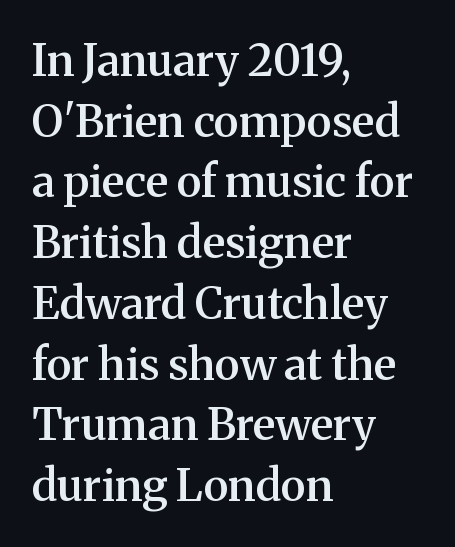
Q: Is the text bold? A: Semi-bold.
Q: Is the text italic (slanted)? A: No, it is upright.
Q: Is the typeface a serif or a sans-serif typeface? A: Serif.
Q: Is the text underlined? A: No.
Q: How is the paragraph aligned? A: Left-aligned.
Q: Is the spacing between letters normal or unusually wide? A: Normal.
Q: Is the spacing between lines tight, normal or loose? A: Normal.
Q: Width (condensed, normal, or wide)? A: Normal.
Q: Stroke contrast? A: Medium.
Q: x-height? A: Medium.
Q: Monospaced? A: No.
